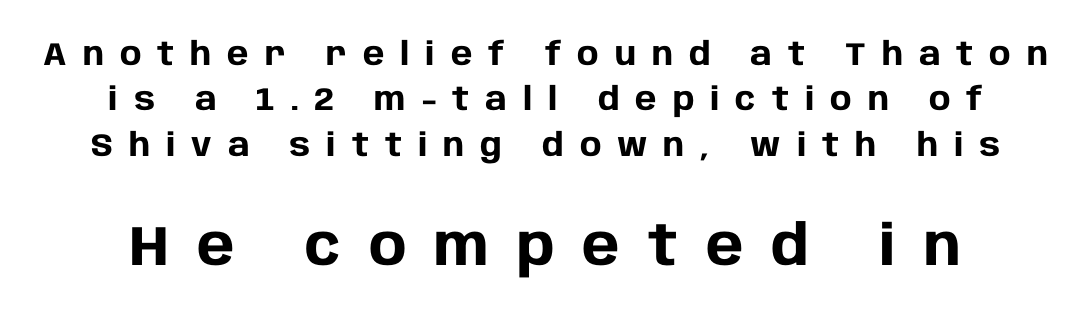
{"serif": "no", "italic": "no", "bold": "yes", "weight": "heavy", "width": "normal", "stroke_contrast": "low", "x_height": "large", "monospaced": "no", "underline": "no", "line_spacing": "normal", "line_spacing_ratio": 1.42, "letter_spacing": "wide", "letter_spacing_em": 0.5, "larger_block": "second", "size_ratio": 1.75, "glyph_px": 56}
